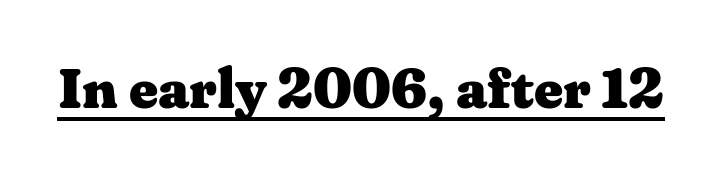
{"serif": "yes", "italic": "no", "bold": "yes", "weight": "heavy", "width": "wide", "stroke_contrast": "medium", "x_height": "medium", "monospaced": "no", "underline": "yes", "letter_spacing": "normal", "letter_spacing_em": 0.0, "glyph_px": 56}
